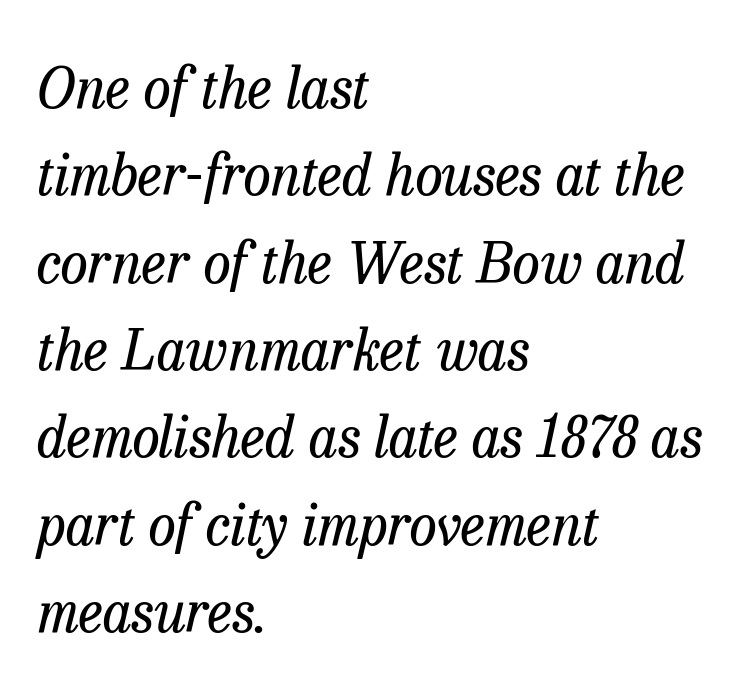
The leading is moderate, giving the passage an even texture. The gaps between neighbouring characters are ordinary and unremarkable. Heaviness? Minimal to ordinary, like unemphasized prose. The text carries the slant typical of an italic or oblique font. Which margin do the lines hug? The left one — the right edge is uneven. Underline: absent.
